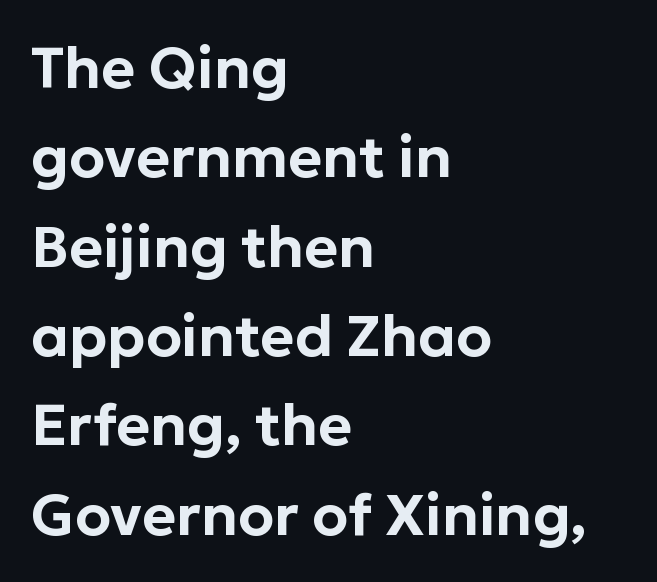
{"serif": "no", "italic": "no", "width": "normal", "stroke_contrast": "low", "x_height": "medium", "monospaced": "no", "underline": "no", "align": "left", "line_spacing": "normal", "line_spacing_ratio": 1.54, "letter_spacing": "normal", "letter_spacing_em": 0.0, "glyph_px": 58}
